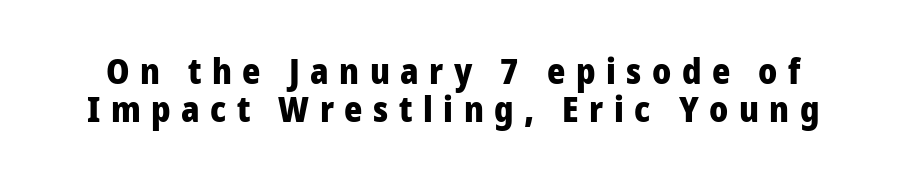
The image shows 35 px heavy sans-serif type, upright; set tight line spacing (1.1x), unusually wide letter spacing (+0.3 em), not underlined; low stroke contrast and a medium x-height.
